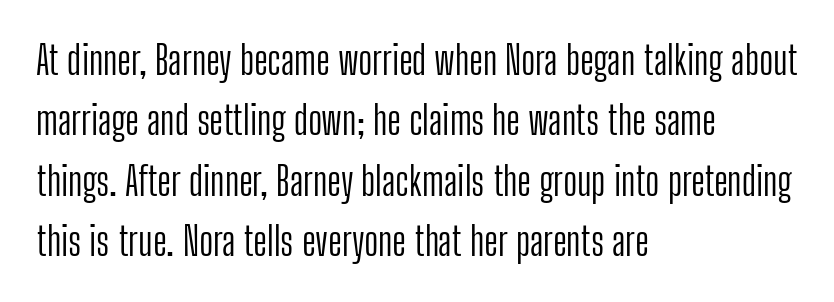
The image shows 39 px light, condensed sans-serif type, upright; set left-aligned, normal line spacing (1.55x), normal letter spacing, not underlined; low stroke contrast and a medium x-height.
